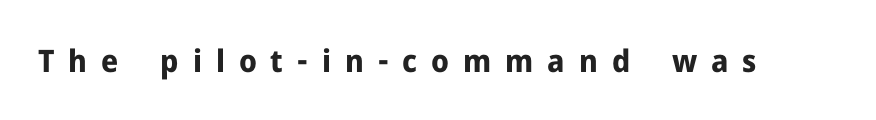
Do the characters align in a grid? No, the font is proportional. In terms of letterform style, serifs are entirely absent. Any mark beneath the type? The region is blank. The sample has been set heavy, in full bold.
